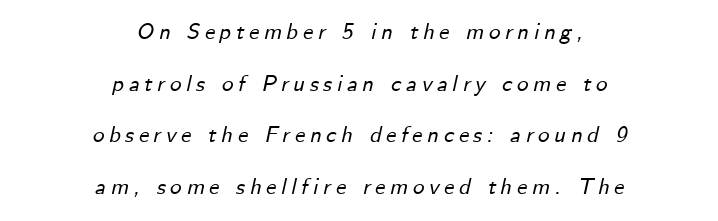
The image shows 23 px text type, italic (leaning right); set centered, loose line spacing (2.24x), unusually wide letter spacing (+0.2 em), not underlined.
